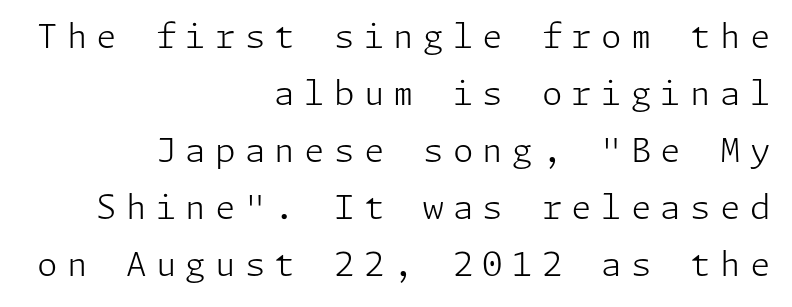
Q: Is the text bold? A: No.
Q: Is the text italic (slanted)? A: No, it is upright.
Q: Is the typeface a serif or a sans-serif typeface? A: Sans-serif.
Q: Is the text underlined? A: No.
Q: How is the paragraph aligned? A: Right-aligned.
Q: Is the spacing between letters normal or unusually wide? A: Unusually wide.
Q: Width (condensed, normal, or wide)? A: Normal.
Q: Stroke contrast? A: Low.
Q: x-height? A: Medium.
